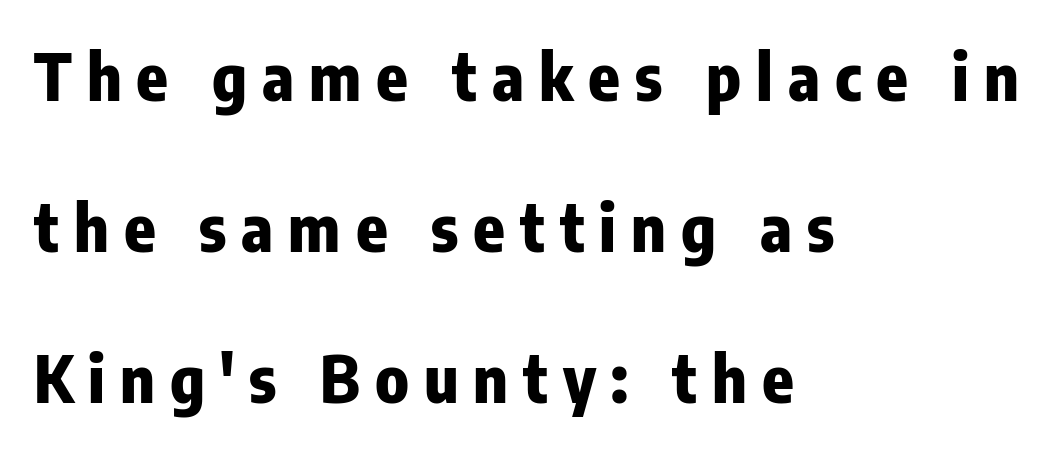
{"serif": "no", "italic": "no", "bold": "yes", "weight": "heavy", "width": "condensed", "stroke_contrast": "low", "x_height": "medium", "monospaced": "no", "underline": "no", "align": "left", "line_spacing": "loose", "line_spacing_ratio": 2.32, "letter_spacing": "wide", "letter_spacing_em": 0.23, "glyph_px": 65}
